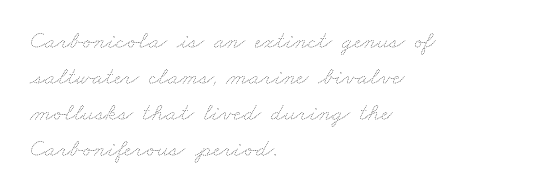
Evenly set lines give the paragraph a standard silhouette. Stems and bowls with no extra thickness — not bold. Line beginnings align vertically; line endings do not. This rendering features lettering with no underline. Words appear dense and cohesive because spacing is normal.
